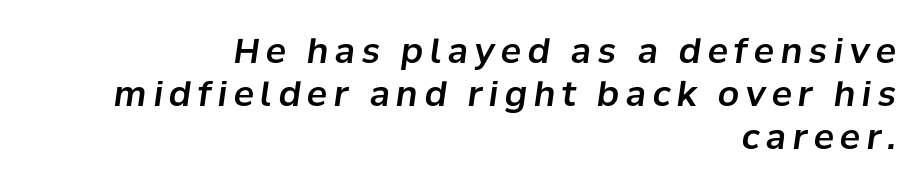
Q: Is the text italic (slanted)? A: Yes, it leans right by about 8 degrees.
Q: Is the text underlined? A: No.
Q: How is the paragraph aligned? A: Right-aligned.
Q: Is the spacing between lines tight, normal or loose? A: Normal.
Q: Width (condensed, normal, or wide)? A: Normal.
Q: Stroke contrast? A: Low.
Q: x-height? A: Medium.
Q: Monospaced? A: No.
